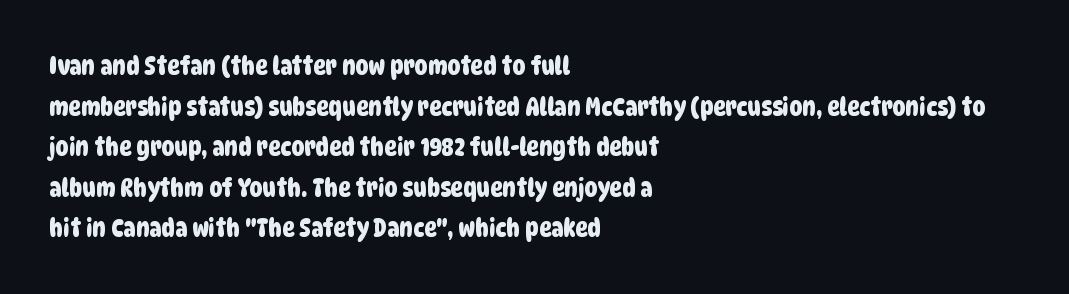
Q: Is the text underlined? A: No.
Q: How is the paragraph aligned? A: Left-aligned.
Q: Is the spacing between letters normal or unusually wide? A: Normal.
Q: Is the spacing between lines tight, normal or loose? A: Normal.
